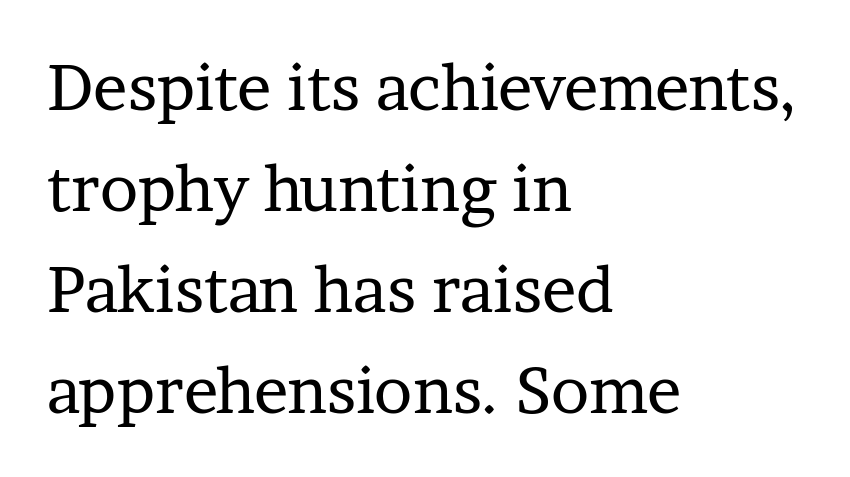
{"serif": "yes", "italic": "no", "bold": "no", "weight": "regular", "width": "normal", "stroke_contrast": "low", "x_height": "medium", "monospaced": "no", "underline": "no", "align": "left", "line_spacing": "normal", "line_spacing_ratio": 1.58, "letter_spacing": "normal", "letter_spacing_em": 0.0, "glyph_px": 64}
